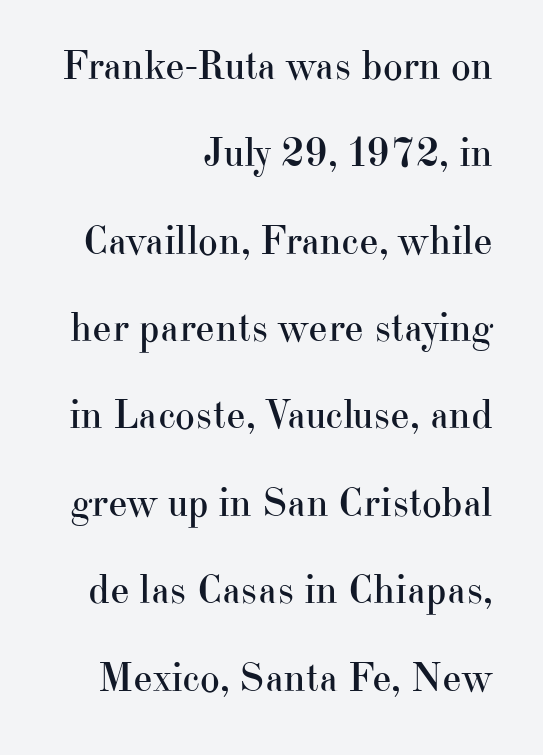
The letters sit at their default tracking, neither squeezed nor spread. Words float on clear page, feet unadorned. The lettering stays uniformly vertical, giving the passage a roman look. Yep, those are serifs on the letters.
